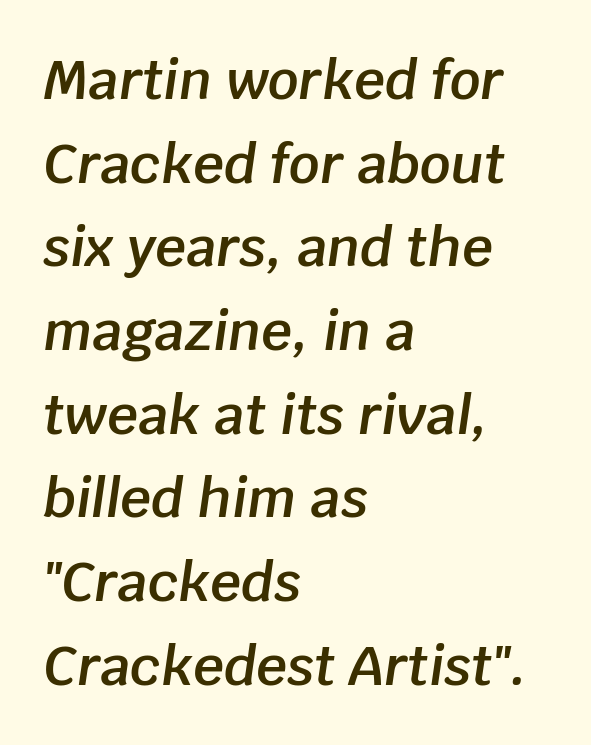
Looks like regular typesetting: each glyph gets only the width it needs. Check the space under the baseline: it is left empty. The font is running at a semibold setting, under full bold. Look at the tracking — it's just the regular setting, nothing added. The vertical gap from one line to the next is medium. The lines are quadded left.
